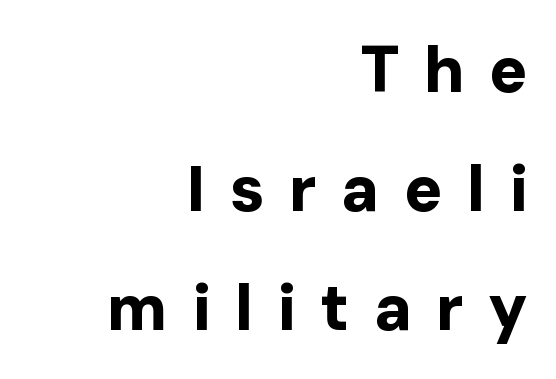
Q: Is the text bold? A: Yes.
Q: Is the text italic (slanted)? A: No, it is upright.
Q: Is the typeface a serif or a sans-serif typeface? A: Sans-serif.
Q: Is the text underlined? A: No.
Q: How is the paragraph aligned? A: Right-aligned.
Q: Is the spacing between letters normal or unusually wide? A: Unusually wide.
Q: Width (condensed, normal, or wide)? A: Normal.
Q: Stroke contrast? A: Low.
Q: x-height? A: Medium.
Q: Monospaced? A: No.
